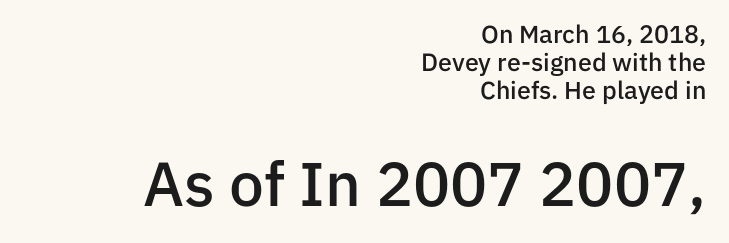
Decoration check: the copy has no underline. Scale increases going downward across the two blocks. Varying glyph widths throughout — classic text-font behaviour. You can tell it's not italic because the verticals are truly vertical. Weight: semibold (demi).
